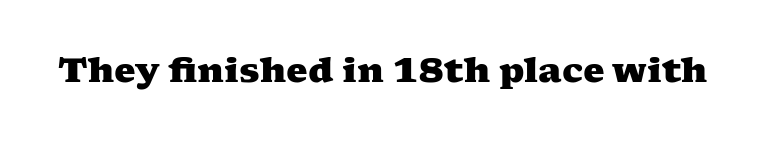
The image shows 34 px heavy, wide serif type; set normal letter spacing, not underlined; medium stroke contrast and a medium x-height.
